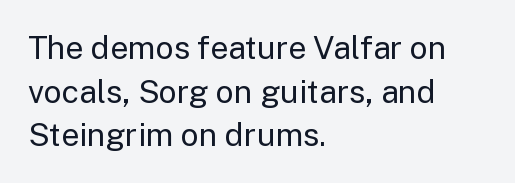
Counters stay open thanks to moderate or lighter strokes. Leading: standard. Reading down the block, your eye returns to a fixed left position each line. It's the straight-up-and-down kind of type.
